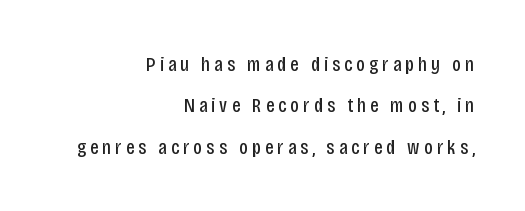
{"italic": "no", "bold": "no", "underline": "no", "align": "right", "line_spacing": "loose", "line_spacing_ratio": 1.97, "glyph_px": 21}
